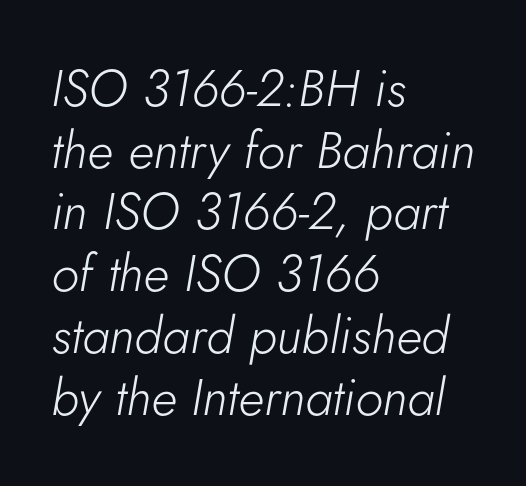
Each letter keeps its own natural width here, so spacing adapts to shape. Here the glyphs are tracked normally, forming tight word shapes. Stems here are at most as thick as an everyday book face. The passage shown leans; its letterforms are oblique. The paragraph has a hard left edge and a soft right edge. Quick note: underline off.
